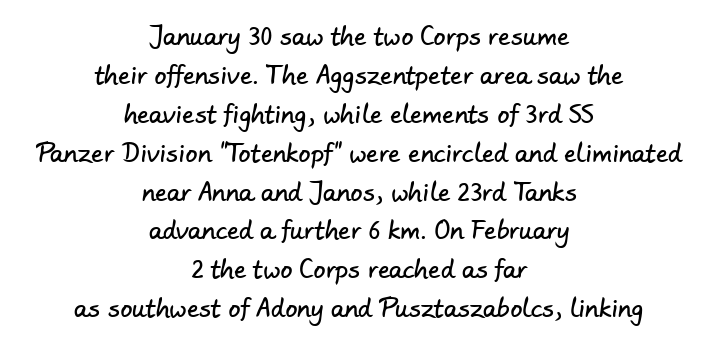
Q: Is the text underlined? A: No.
Q: How is the paragraph aligned? A: Centered.
Q: Is the spacing between letters normal or unusually wide? A: Normal.
Q: Is the spacing between lines tight, normal or loose? A: Normal.
